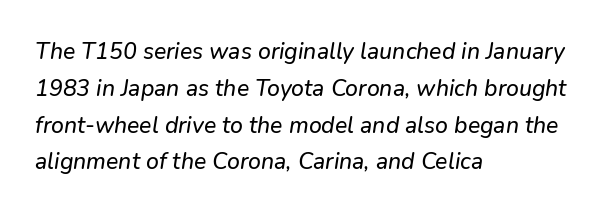
Each line starts at the same left margin while the right side varies. Rule under the text: the space is simply empty. If you measured baseline to baseline, you'd find a middling distance. Honestly, the letter spacing is just normal — you wouldn't notice it.
